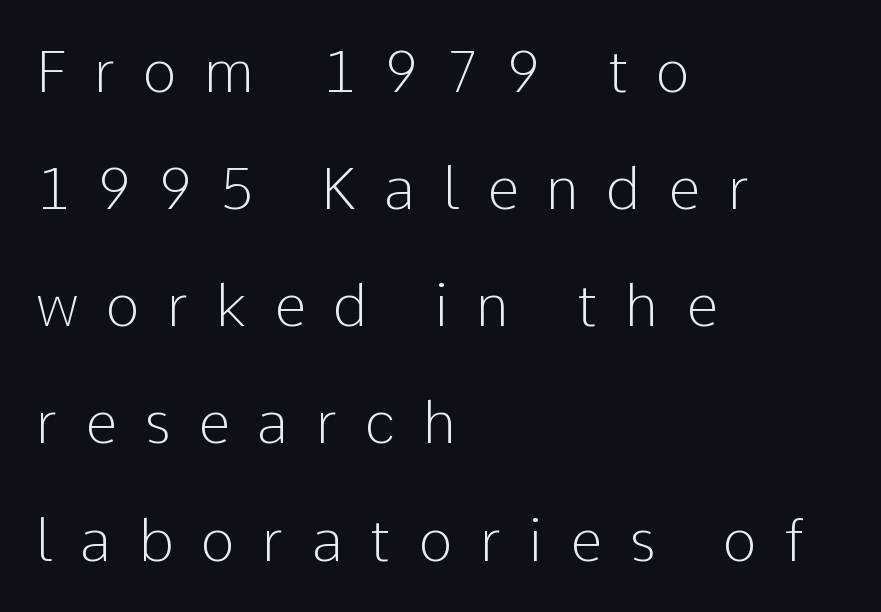
Q: Is the text bold? A: No.
Q: Is the text italic (slanted)? A: No, it is upright.
Q: Is the typeface a serif or a sans-serif typeface? A: Sans-serif.
Q: Is the text underlined? A: No.
Q: How is the paragraph aligned? A: Left-aligned.
Q: Is the spacing between letters normal or unusually wide? A: Unusually wide.
Q: Is the spacing between lines tight, normal or loose? A: Loose.
Q: Width (condensed, normal, or wide)? A: Normal.
Q: Stroke contrast? A: Low.
Q: x-height? A: Medium.
Q: Monospaced? A: No.
